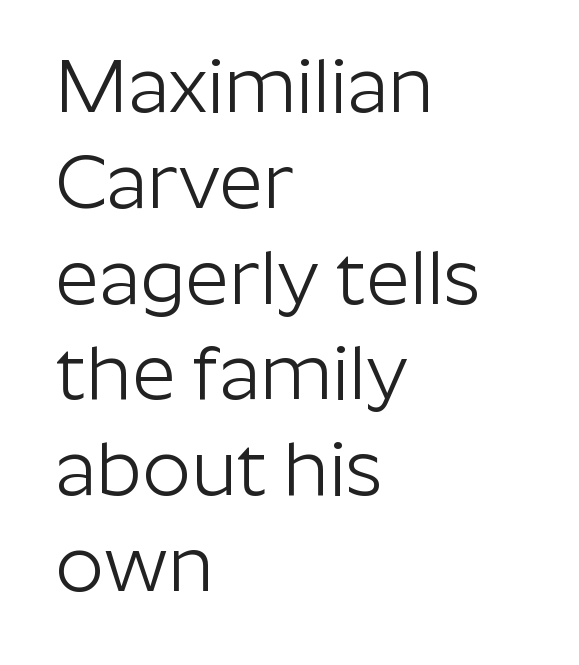
Q: Is the text bold? A: No.
Q: Is the text italic (slanted)? A: No, it is upright.
Q: Is the typeface a serif or a sans-serif typeface? A: Sans-serif.
Q: Is the text underlined? A: No.
Q: How is the paragraph aligned? A: Left-aligned.
Q: Is the spacing between letters normal or unusually wide? A: Normal.
Q: Is the spacing between lines tight, normal or loose? A: Normal.
Q: Width (condensed, normal, or wide)? A: Normal.
Q: Stroke contrast? A: Low.
Q: x-height? A: Medium.
Q: Monospaced? A: No.
